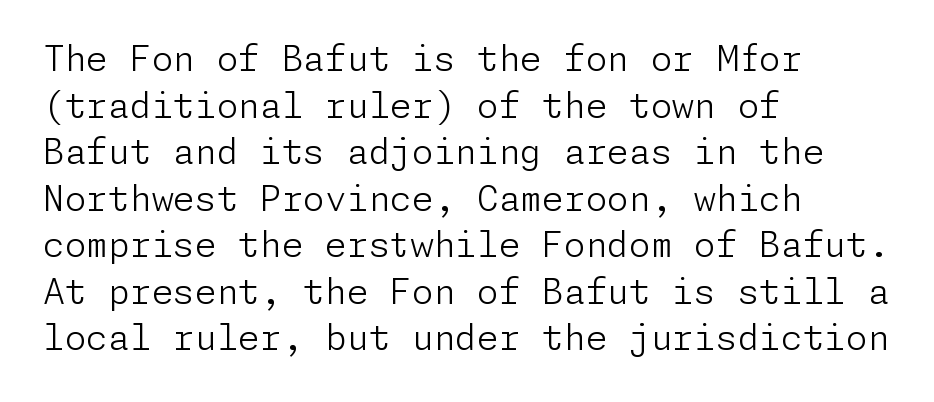
{"serif": "no", "italic": "no", "bold": "no", "weight": "light", "width": "normal", "stroke_contrast": "low", "x_height": "medium", "underline": "no", "align": "left", "line_spacing": "normal", "line_spacing_ratio": 1.33, "letter_spacing": "normal", "letter_spacing_em": 0.0, "glyph_px": 35}
